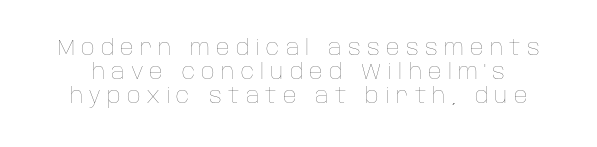
Stems here are at most as thick as an everyday book face. Characters follow at a spacing far wider than the type designer built in. Clear beneath every line of the passage. The block of text is dense from top to bottom, with scant space between rows. Vertical strokes here are truly vertical.
